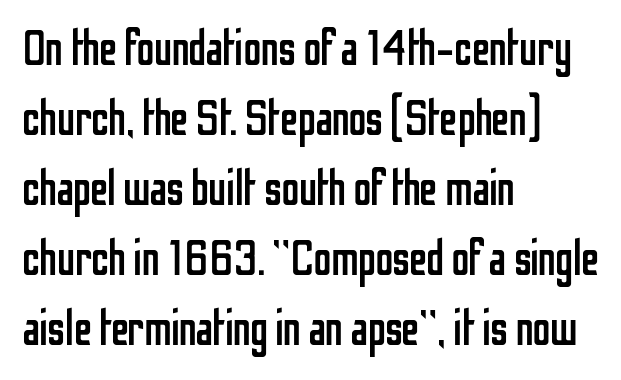
The image shows 50 px regular-weight, condensed sans-serif type, upright; set left-aligned, normal line spacing (1.4x), normal letter spacing, not underlined; low stroke contrast and a medium x-height.
